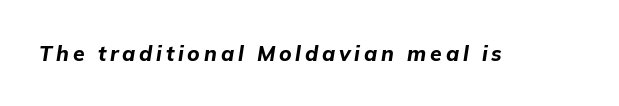
{"italic": "yes", "lean": "right", "slant_degrees": 9, "bold": "yes", "underline": "no", "glyph_px": 21}
